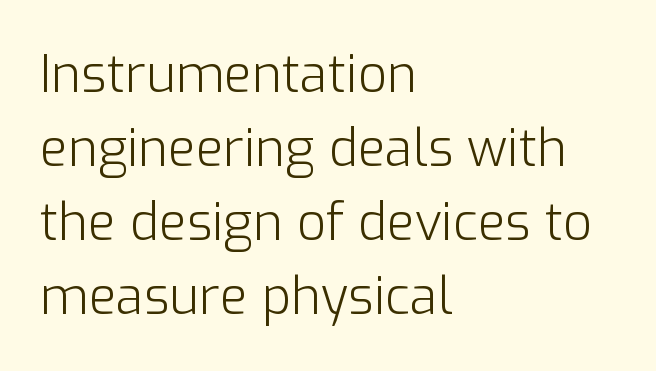
The image shows 51 px light sans-serif type, upright; set left-aligned, normal line spacing (1.45x), normal letter spacing, not underlined; low stroke contrast and a medium x-height.
